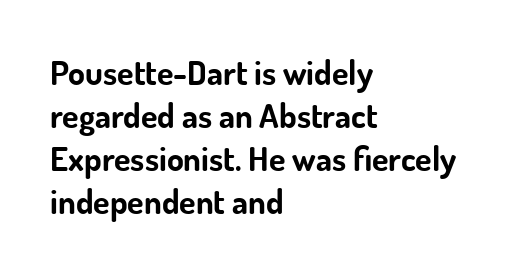
The image shows 34 px bold sans-serif type, upright; set left-aligned, normal line spacing (1.26x), normal letter spacing, not underlined; low stroke contrast and a small x-height.
